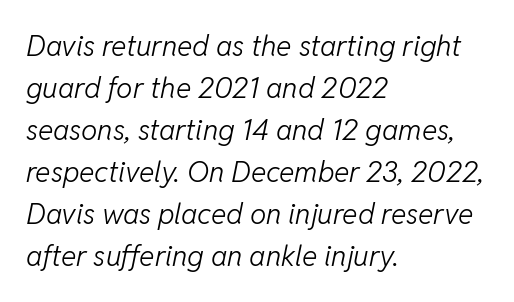
{"italic": "yes", "lean": "right", "slant_degrees": 11, "bold": "no", "weight": "light", "width": "normal", "stroke_contrast": "low", "x_height": "medium", "monospaced": "no", "underline": "no", "align": "left", "line_spacing": "normal", "line_spacing_ratio": 1.45, "letter_spacing": "normal", "letter_spacing_em": 0.0, "glyph_px": 29}
